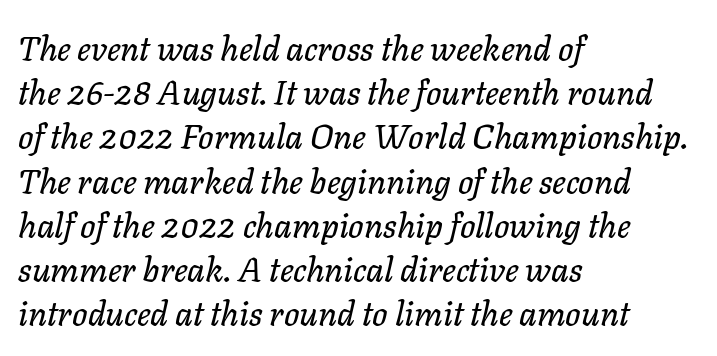
The image shows 34 px text type, italic (leaning right); set left-aligned, normal line spacing (1.3x), normal letter spacing, not underlined; low stroke contrast and a medium x-height.
